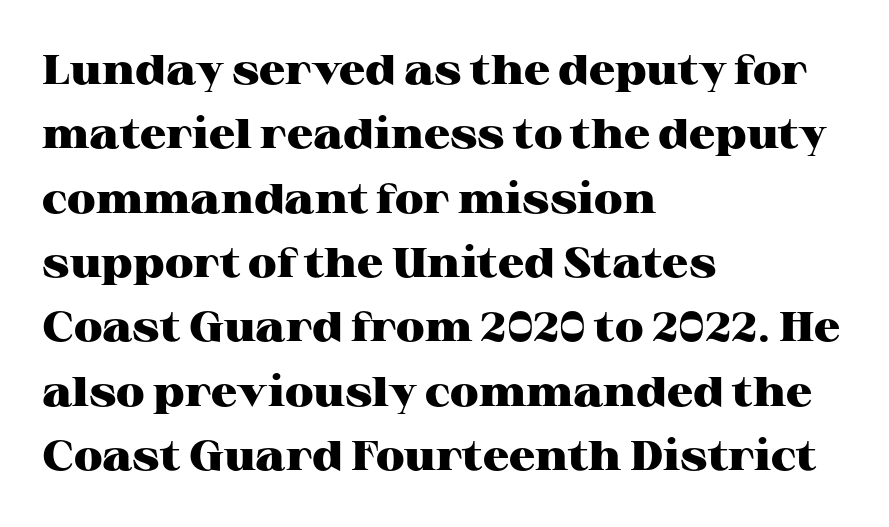
The image shows 41 px heavy, wide serif type, upright; set left-aligned, normal line spacing (1.57x), normal letter spacing, not underlined; high stroke contrast and a medium x-height.
